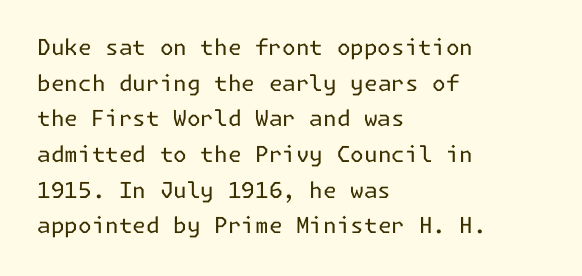
The weight tops out at a normal text grade. Students, observe: this is what conventionally led text looks like. Look at the tracking — it's just the regular setting, nothing added. Typeset ragged right — the left edge is the straight one. Only glyphs here, with clear space below each row.
